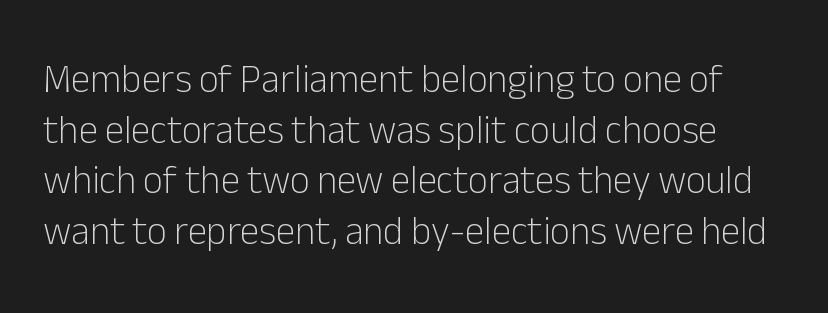
{"serif": "no", "italic": "no", "bold": "no", "weight": "light", "width": "normal", "stroke_contrast": "low", "x_height": "medium", "monospaced": "no", "underline": "no", "line_spacing": "normal", "line_spacing_ratio": 1.3, "letter_spacing": "normal", "letter_spacing_em": 0.0, "glyph_px": 39}
